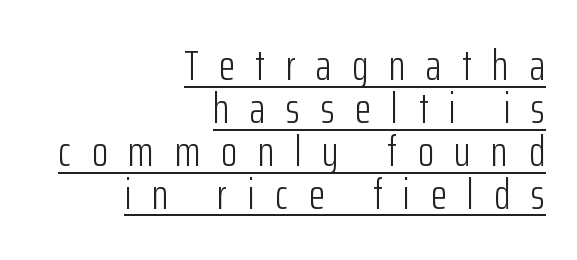
{"serif": "no", "italic": "no", "bold": "no", "weight": "light", "width": "condensed", "stroke_contrast": "low", "x_height": "medium", "monospaced": "no", "underline": "yes", "align": "right", "line_spacing": "tight", "line_spacing_ratio": 1.02, "letter_spacing": "wide", "letter_spacing_em": 0.49, "glyph_px": 42}
